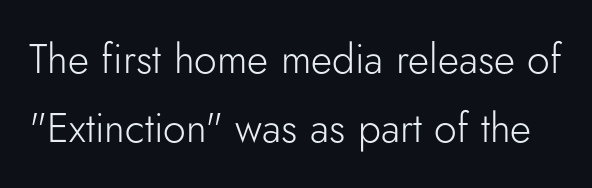
Q: Is the text bold? A: No.
Q: Is the text italic (slanted)? A: No, it is upright.
Q: Is the typeface a serif or a sans-serif typeface? A: Sans-serif.
Q: Is the text underlined? A: No.
Q: Is the spacing between letters normal or unusually wide? A: Normal.
Q: Is the spacing between lines tight, normal or loose? A: Normal.
Q: Width (condensed, normal, or wide)? A: Normal.
Q: Stroke contrast? A: Low.
Q: x-height? A: Small.
Q: Monospaced? A: No.
